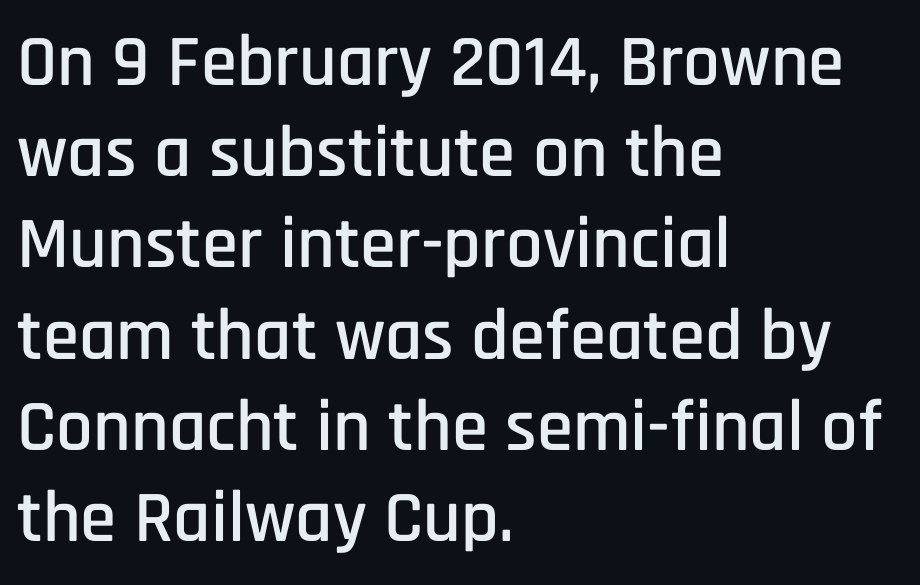
Q: Is the text italic (slanted)? A: No, it is upright.
Q: Is the typeface a serif or a sans-serif typeface? A: Sans-serif.
Q: Is the text underlined? A: No.
Q: How is the paragraph aligned? A: Left-aligned.
Q: Is the spacing between letters normal or unusually wide? A: Normal.
Q: Is the spacing between lines tight, normal or loose? A: Normal.
Q: Width (condensed, normal, or wide)? A: Condensed.
Q: Stroke contrast? A: Low.
Q: x-height? A: Large.
Q: Monospaced? A: No.
